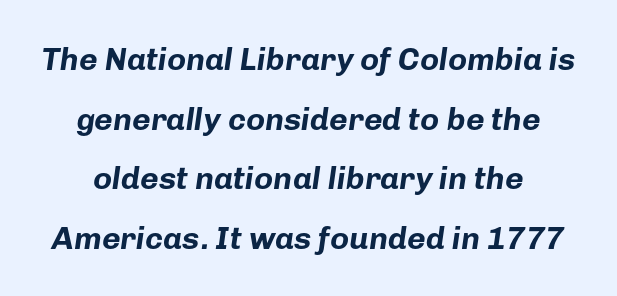
{"italic": "yes", "lean": "right", "slant_degrees": 8, "bold": "yes", "weight": "bold", "width": "normal", "stroke_contrast": "low", "x_height": "medium", "monospaced": "no", "underline": "no", "line_spacing_ratio": 1.86, "letter_spacing": "normal", "letter_spacing_em": 0.0, "glyph_px": 32}
